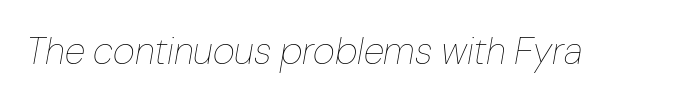
The image shows 38 px thin type, italic (leaning right); set normal letter spacing, not underlined; low stroke contrast and a medium x-height.
